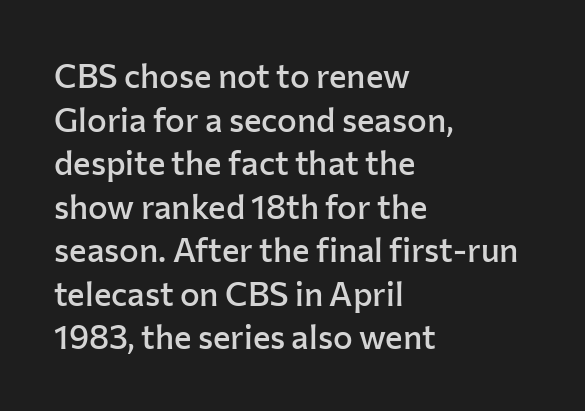
The image shows 33 px semibold sans-serif type, upright; set left-aligned, normal line spacing (1.32x), normal letter spacing, not underlined; low stroke contrast and a medium x-height.
